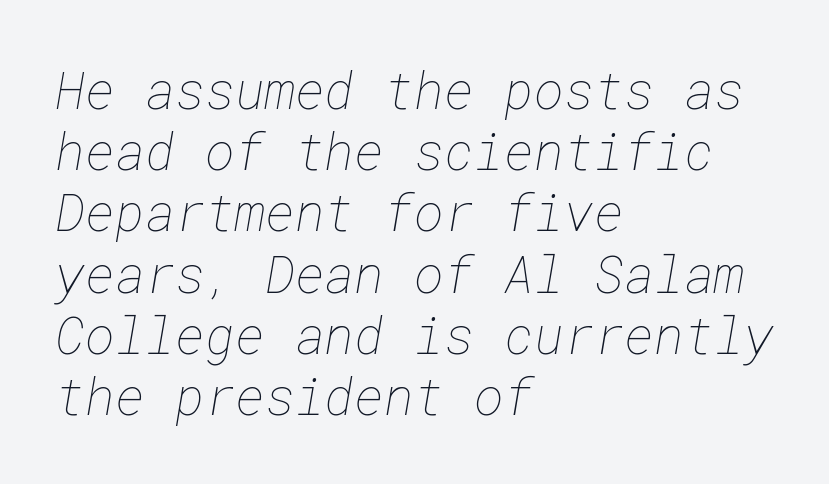
The image shows 51 px thin type; set left-aligned, line spacing 1.2x, normal letter spacing, not underlined; low stroke contrast and a medium x-height.
